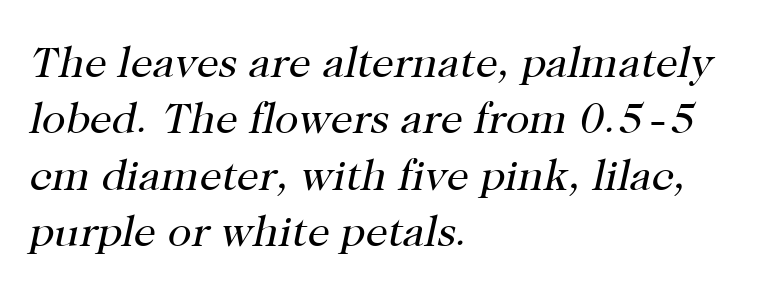
{"serif": "yes", "italic": "yes", "lean": "right", "slant_degrees": 12, "bold": "no", "weight": "regular", "width": "normal", "stroke_contrast": "high", "x_height": "medium", "monospaced": "no", "underline": "no", "align": "left", "line_spacing": "normal", "line_spacing_ratio": 1.28, "letter_spacing": "normal", "letter_spacing_em": 0.0, "glyph_px": 44}
